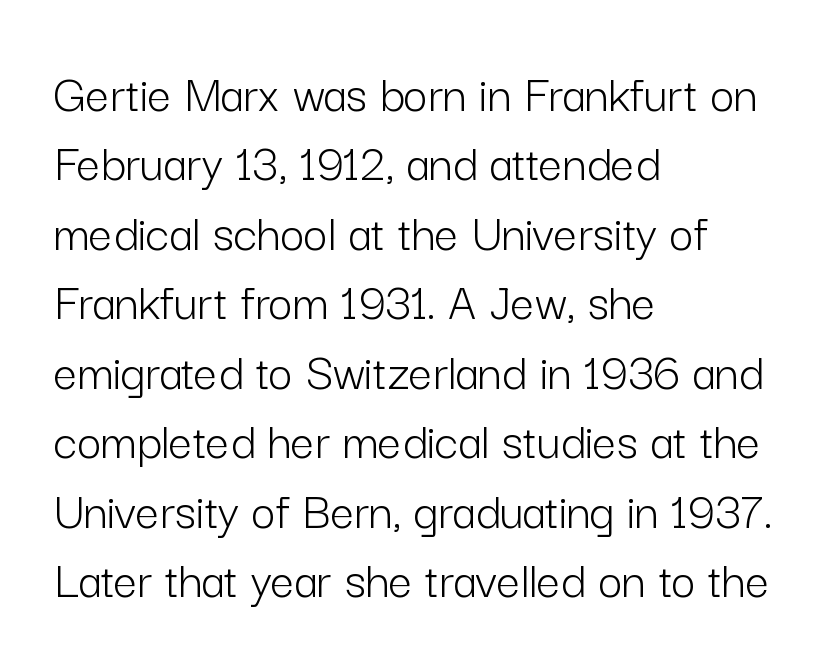
The passage shown stacks its lines at a standard gap. In CSS terms this would be text-align: left. Glance below the letters and you will spot only blank space. I'd call this a sans setting — the letters go barefoot. Letters have the restrained weight of plain body copy at most. Tall strokes in this sample are plumb rather than angled.
